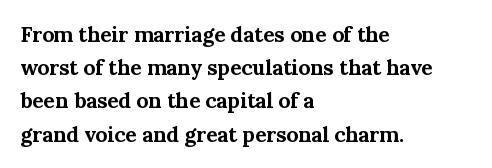
Q: Is the text bold? A: Yes.
Q: Is the text italic (slanted)? A: No, it is upright.
Q: Is the text underlined? A: No.
Q: How is the paragraph aligned? A: Left-aligned.
Q: Is the spacing between letters normal or unusually wide? A: Normal.
Q: Is the spacing between lines tight, normal or loose? A: Normal.
